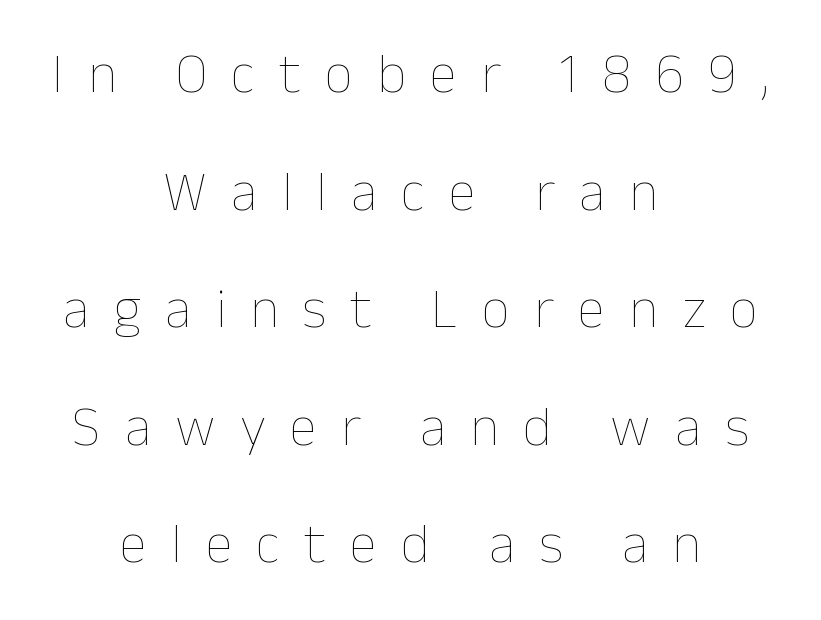
Q: Is the text bold? A: No.
Q: Is the text italic (slanted)? A: No, it is upright.
Q: Is the text underlined? A: No.
Q: How is the paragraph aligned? A: Centered.
Q: Is the spacing between letters normal or unusually wide? A: Unusually wide.
Q: Is the spacing between lines tight, normal or loose? A: Loose.
Q: Width (condensed, normal, or wide)? A: Normal.
Q: Stroke contrast? A: Low.
Q: x-height? A: Medium.
Q: Monospaced? A: No.
